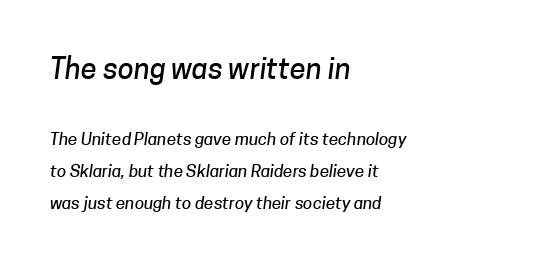
The image shows 29 px sans-serif type; set left-aligned, line spacing 1.89x, normal letter spacing, not underlined; the first (top) block is 1.71x larger; low stroke contrast and a medium x-height.
